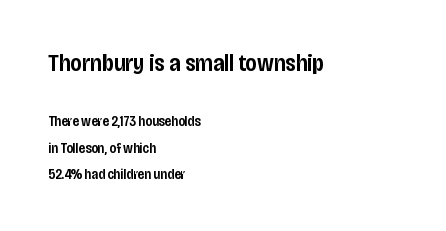
Q: Is the text bold? A: Semi-bold.
Q: Is the text italic (slanted)? A: No, it is upright.
Q: Is the text underlined? A: No.
Q: How is the paragraph aligned? A: Left-aligned.
Q: Is the spacing between letters normal or unusually wide? A: Normal.
Q: Which block of text is set in a larger size, the first (top) or the second (bottom)? A: The first (top) one.
